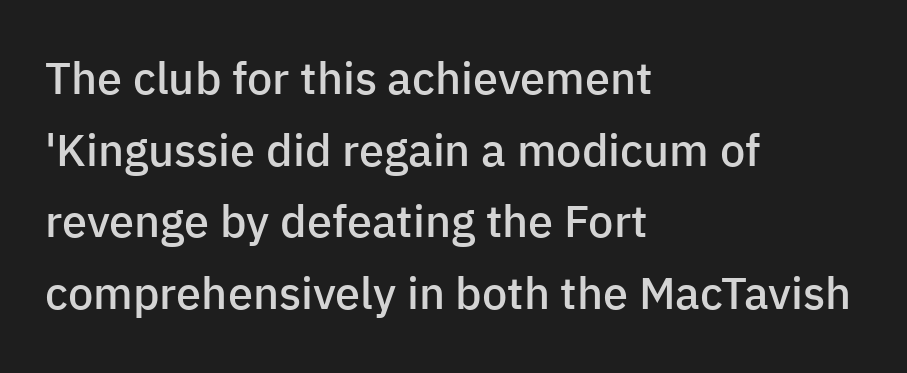
The letters stand upright; this is a roman face. Compared with a centered layout, this one pins lines to the left instead. The face used here is a semibold: visibly heavier than regular, lighter than bold. Examine the stroke ends and you'll find no serifs.
